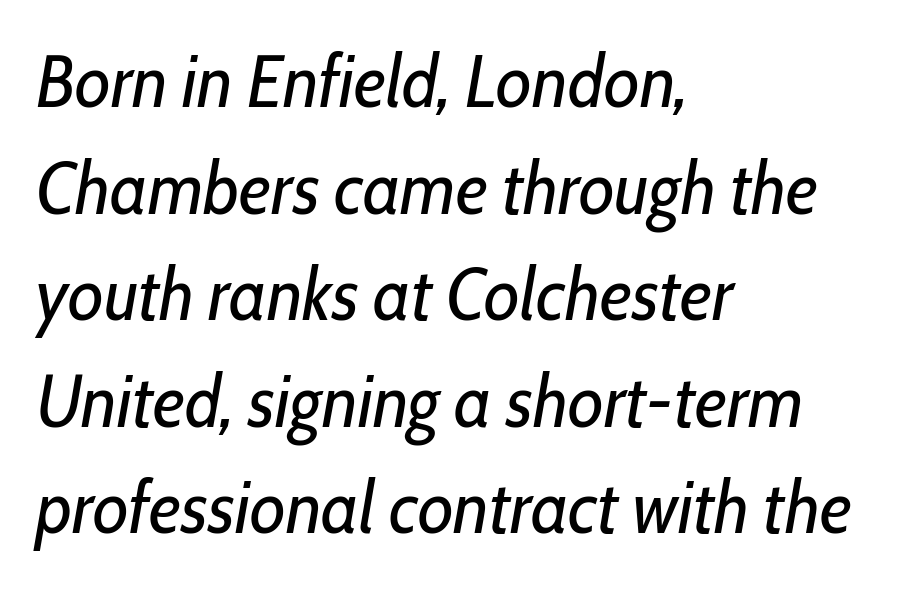
It's the slanting kind of type. Think standard paragraph weight, or any step lighter than that. Compared with a centered layout, this one pins lines to the left instead. The string is rendered with underlining switched off.
